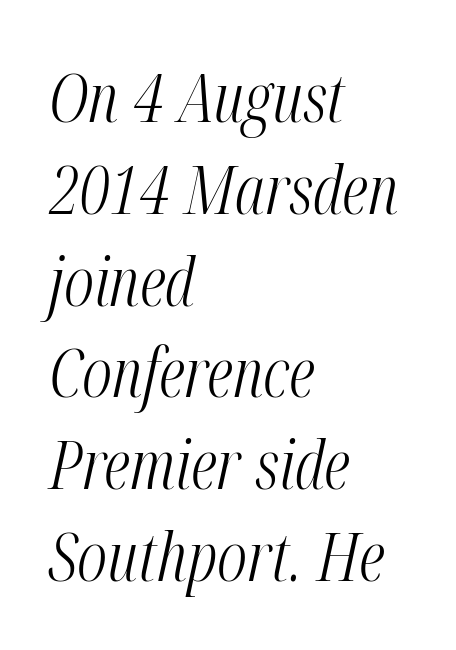
{"italic": "yes", "lean": "right", "slant_degrees": 12, "bold": "no", "weight": "light", "width": "condensed", "stroke_contrast": "medium", "x_height": "medium", "monospaced": "no", "underline": "no", "align": "left", "line_spacing": "normal", "line_spacing_ratio": 1.35, "letter_spacing": "normal", "letter_spacing_em": 0.0, "glyph_px": 68}
